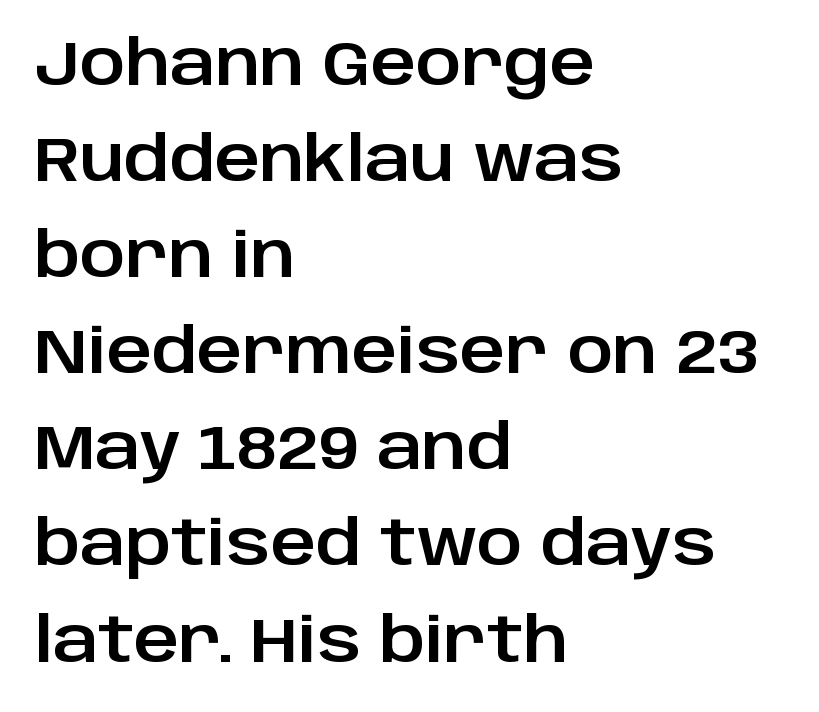
Nobody drew a line under any word here. What's the leading like? Ordinary, nothing unusual. Designer's note — italics off, roman on. To sum up the face: it is a sans, with no serifs. Is the letter spacing exaggerated? No — it looks like the ordinary default.
